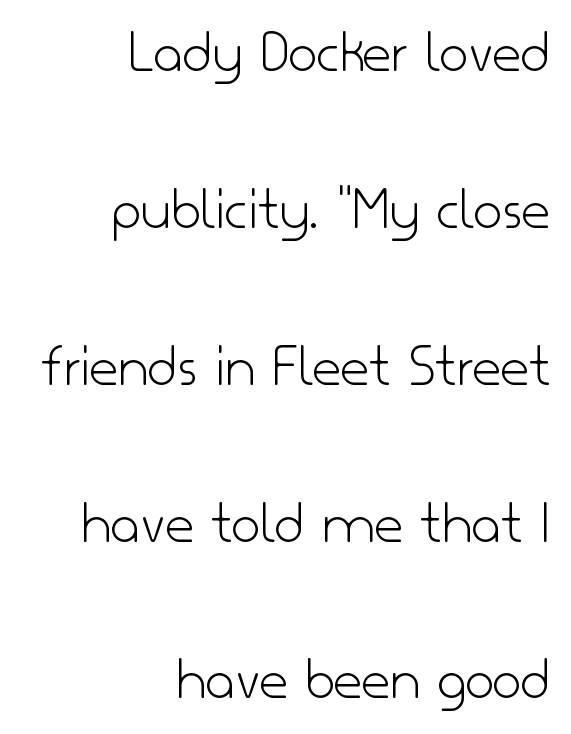
Letter spacing: default. Does the type have serifs? No, each stem ends abruptly. Honestly, the rows look like they've been pulled way apart. This sample has the flowing, uneven cadence of proportional lettering.
